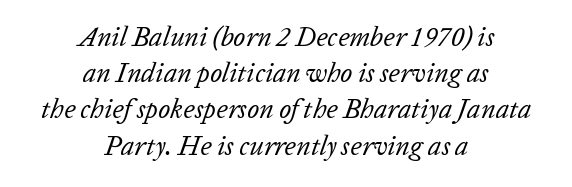
Q: Is the text bold? A: No.
Q: Is the text italic (slanted)? A: Yes, it leans right by about 20 degrees.
Q: Is the text underlined? A: No.
Q: How is the paragraph aligned? A: Centered.
Q: Is the spacing between letters normal or unusually wide? A: Normal.
Q: Is the spacing between lines tight, normal or loose? A: Normal.
